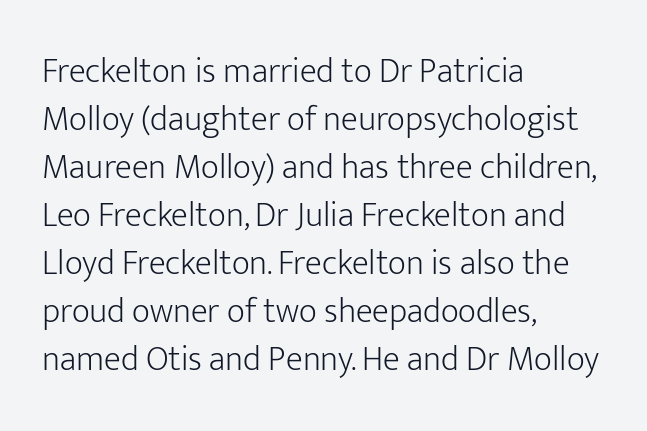
Q: Is the text bold? A: No.
Q: Is the text italic (slanted)? A: No, it is upright.
Q: Is the typeface a serif or a sans-serif typeface? A: Sans-serif.
Q: Is the text underlined? A: No.
Q: How is the paragraph aligned? A: Left-aligned.
Q: Is the spacing between letters normal or unusually wide? A: Normal.
Q: Is the spacing between lines tight, normal or loose? A: Normal.
Q: Width (condensed, normal, or wide)? A: Normal.
Q: Stroke contrast? A: Low.
Q: x-height? A: Medium.
Q: Monospaced? A: No.
